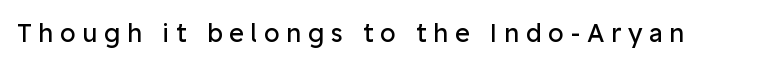
The image shows 25 px text type, upright; set unusually wide letter spacing (+0.27 em), not underlined.
